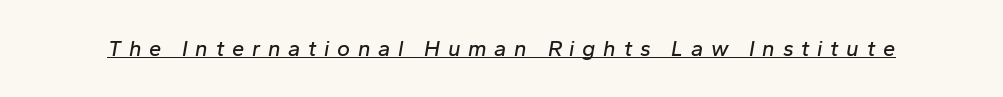
The image shows 22 px text type, italic (leaning right); set unusually wide letter spacing (+0.35 em), underlined.
